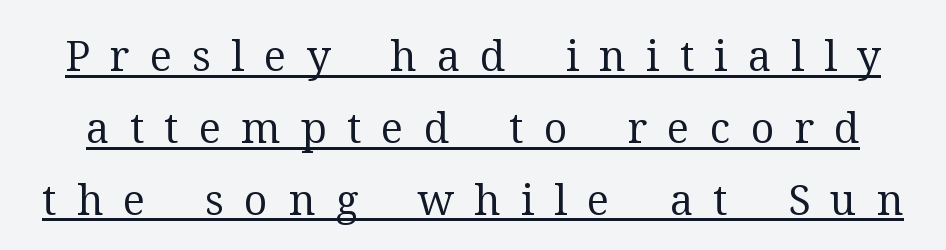
Q: Is the text bold? A: No.
Q: Is the text italic (slanted)? A: No, it is upright.
Q: Is the typeface a serif or a sans-serif typeface? A: Serif.
Q: Is the text underlined? A: Yes.
Q: Is the spacing between letters normal or unusually wide? A: Unusually wide.
Q: Width (condensed, normal, or wide)? A: Normal.
Q: Stroke contrast? A: Medium.
Q: x-height? A: Medium.
Q: Monospaced? A: No.
